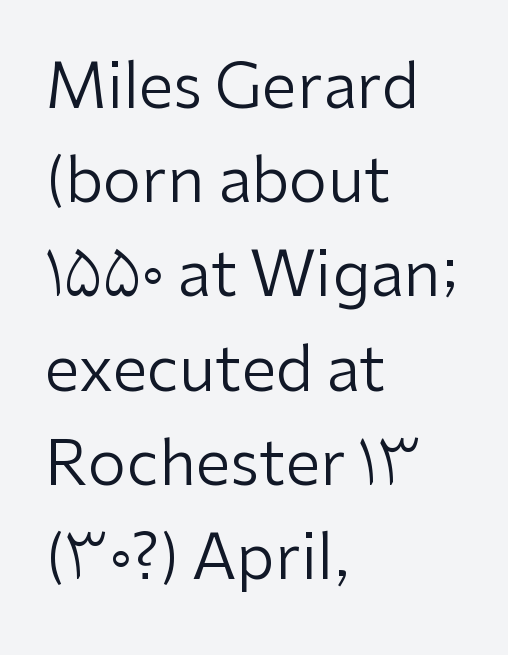
The vertical gap from one line to the next is medium. Only glyphs here, with clear space below each row. This rendering employs a face without finishing strokes, i.e., a sans-serif. Teacher's note: observe the even left margin — that is flush-left alignment. Every stem runs plumb, perpendicular to the baseline.
